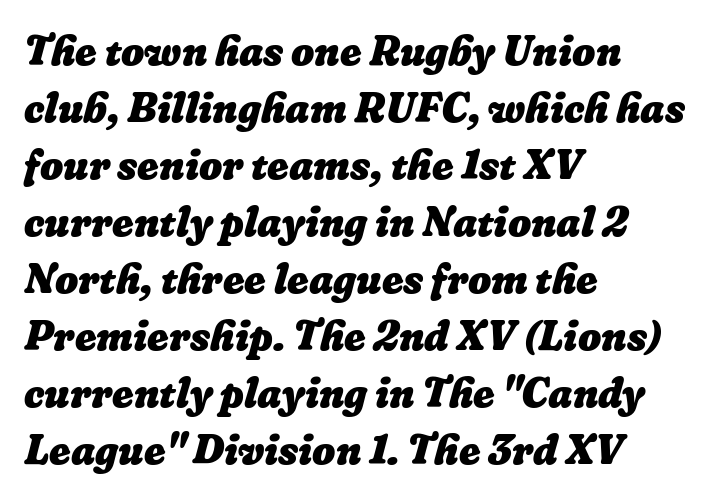
Here the designer chose a conventional face with non-uniform glyph widths. The passage shown is emphatically bold. One glance says typical: line gaps are just what's usual. Nobody drew a line under any word here. Teacher's note: observe the even left margin — that is flush-left alignment. The letterforms sit shoulder to shoulder at normal distance.
